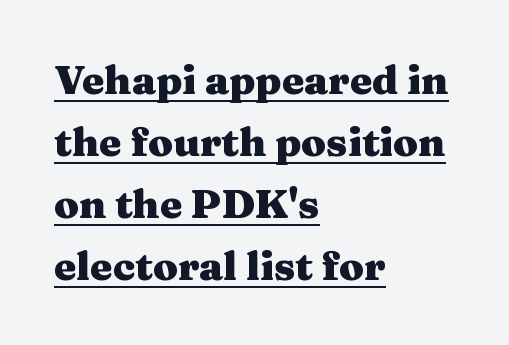
Q: Is the text bold? A: Yes.
Q: Is the text italic (slanted)? A: No, it is upright.
Q: Is the typeface a serif or a sans-serif typeface? A: Serif.
Q: Is the text underlined? A: Yes.
Q: How is the paragraph aligned? A: Left-aligned.
Q: Is the spacing between letters normal or unusually wide? A: Normal.
Q: Is the spacing between lines tight, normal or loose? A: Normal.
Q: Width (condensed, normal, or wide)? A: Wide.
Q: Stroke contrast? A: Medium.
Q: x-height? A: Medium.
Q: Monospaced? A: No.
